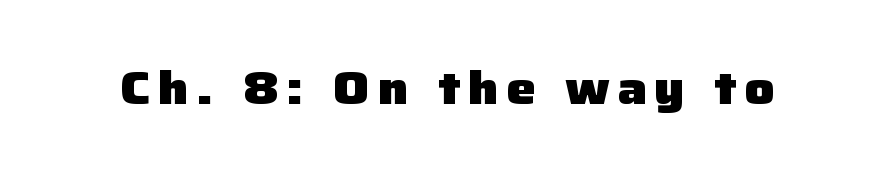
The image shows 46 px heavy sans-serif type, upright; set not underlined; low stroke contrast and a medium x-height.
